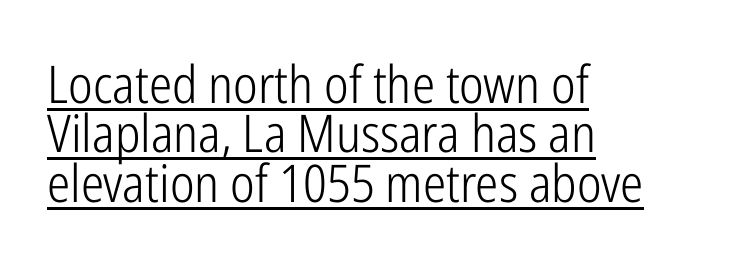
The face used here is proportionally spaced, like ordinary book or web type. Type style note: lacks serifs. Line spacing here is tight. Stems here are at most as thick as an everyday book face. The gaps between neighbouring characters are ordinary and unremarkable. A typesetter would mark this as roman, not italic.
